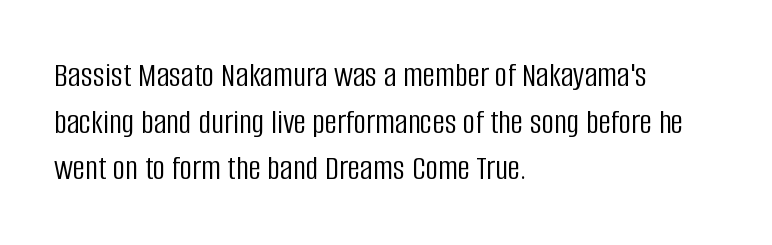
The image shows 35 px light, condensed sans-serif type, upright; set left-aligned, normal line spacing (1.33x), normal letter spacing, not underlined; low stroke contrast and a large x-height.
